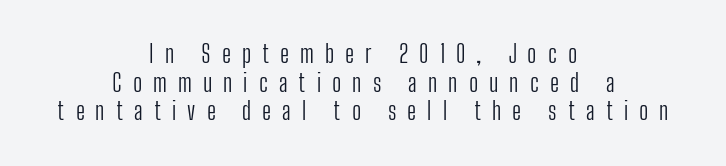
{"italic": "no", "bold": "no", "underline": "no", "align": "center", "line_spacing_ratio": 1.19, "letter_spacing": "wide", "letter_spacing_em": 0.46, "glyph_px": 24}
